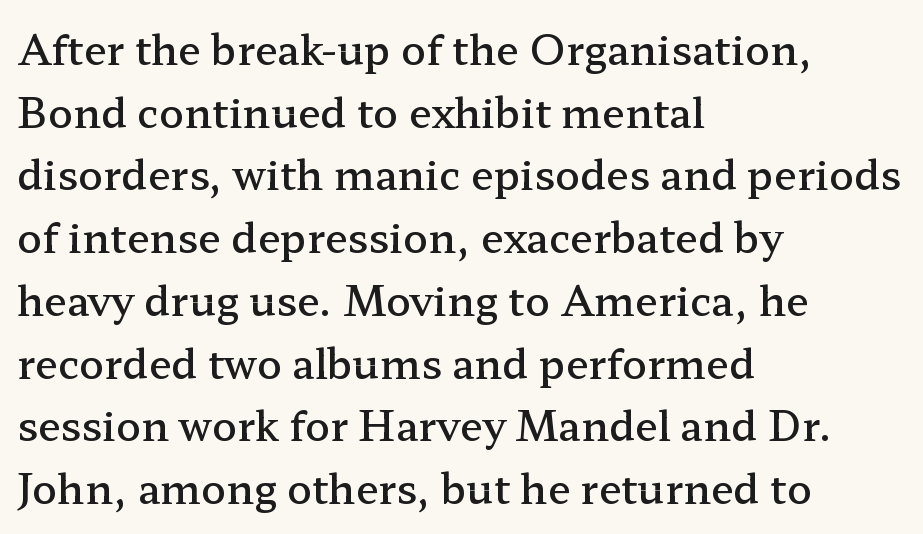
Q: Is the text bold? A: Semi-bold.
Q: Is the text italic (slanted)? A: No, it is upright.
Q: Is the typeface a serif or a sans-serif typeface? A: Serif.
Q: Is the text underlined? A: No.
Q: How is the paragraph aligned? A: Left-aligned.
Q: Is the spacing between letters normal or unusually wide? A: Normal.
Q: Is the spacing between lines tight, normal or loose? A: Normal.
Q: Width (condensed, normal, or wide)? A: Wide.
Q: Stroke contrast? A: Low.
Q: x-height? A: Medium.
Q: Monospaced? A: No.
